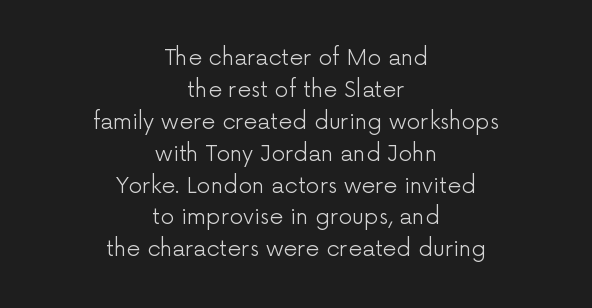
Students, note that the glyphs here touch the page at normal intervals. The typography opts for an upright posture over an oblique one. The strip under each line holds only bare page. Centered paragraph, ragged on both sides. Regular leading. Weight class: somewhere from thin through regular.
